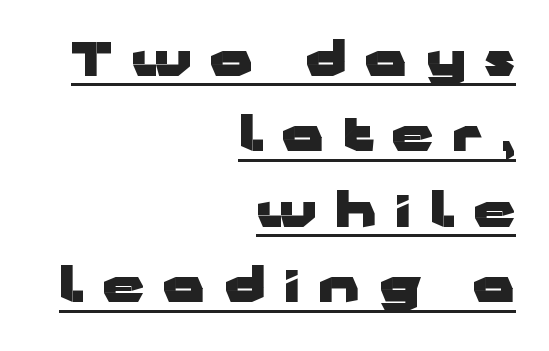
A full-strength bold gives these letters their thick strokes. What kind of face is this? One without serifs — a sans. Characters remain perfectly vertical along every line. In terms of letterspacing, this is a distinctly airy, spread setting.
